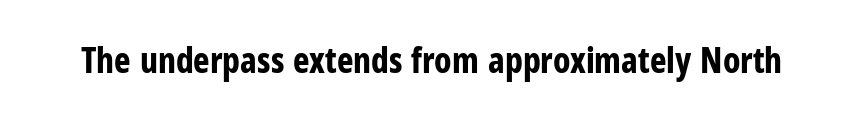
{"serif": "no", "italic": "no", "bold": "yes", "weight": "bold", "width": "condensed", "stroke_contrast": "low", "x_height": "medium", "monospaced": "no", "underline": "no", "letter_spacing": "normal", "letter_spacing_em": 0.0, "glyph_px": 35}
